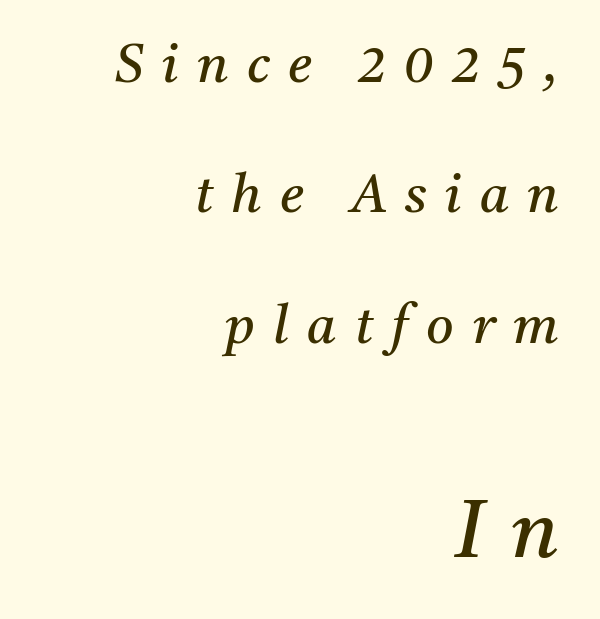
{"serif": "yes", "italic": "yes", "lean": "right", "slant_degrees": 11, "bold": "no", "weight": "regular", "width": "normal", "stroke_contrast": "medium", "x_height": "medium", "monospaced": "no", "underline": "no", "align": "right", "line_spacing": "loose", "line_spacing_ratio": 2.46, "letter_spacing": "wide", "letter_spacing_em": 0.35, "larger_block": "second", "size_ratio": 1.51, "glyph_px": 80}
